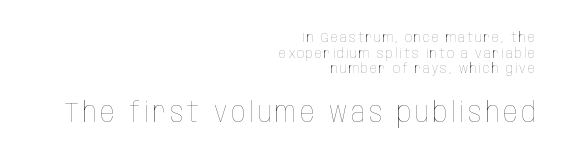
{"italic": "no", "bold": "no", "weight": "thin", "width": "condensed", "stroke_contrast": "low", "x_height": "large", "monospaced": "no", "underline": "no", "align": "right", "line_spacing": "tight", "line_spacing_ratio": 1.11, "larger_block": "second", "size_ratio": 2.0, "glyph_px": 28}
